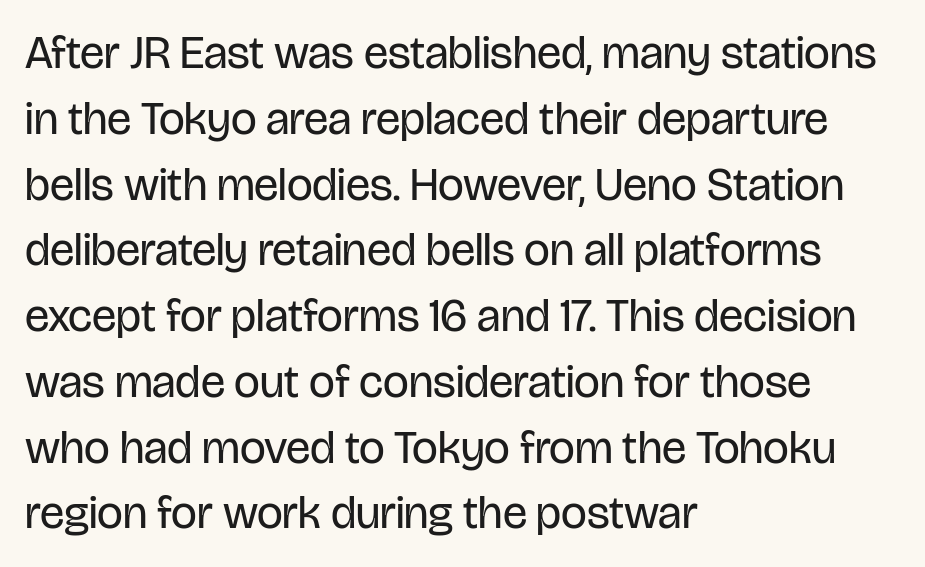
{"serif": "no", "italic": "no", "bold": "no", "weight": "regular", "width": "condensed", "stroke_contrast": "low", "x_height": "large", "monospaced": "no", "underline": "no", "align": "left", "line_spacing": "normal", "line_spacing_ratio": 1.43, "letter_spacing": "normal", "letter_spacing_em": 0.0, "glyph_px": 46}
